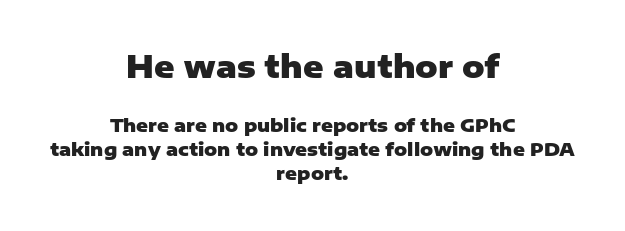
Each letter keeps its own natural width here, so spacing adapts to shape. Anything drawn beneath the words? Only blank space. This layout puts the oversized block above and the modest block below. How are the letters spaced? Ordinarily, with no added tracking. This is the regular roman posture of the typeface. Plenty of ink on the page — the face is bold.
